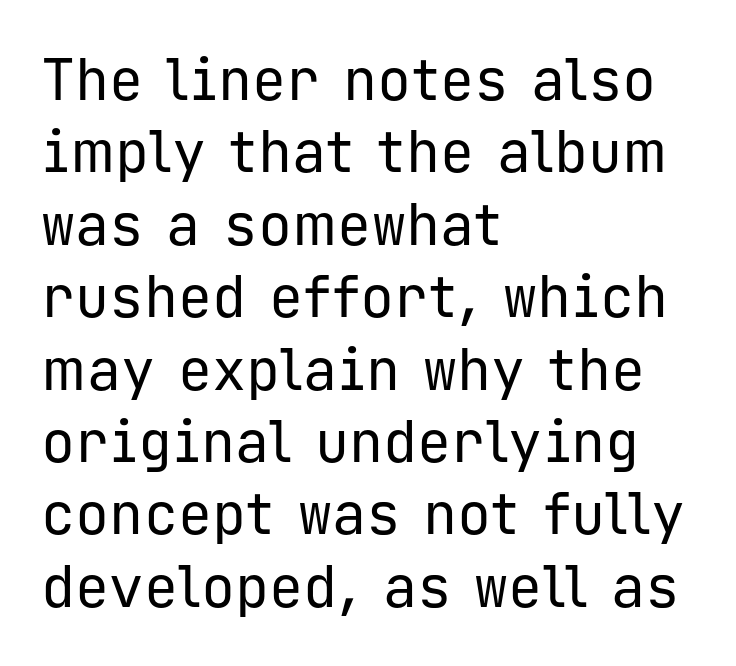
The image shows 57 px regular-weight sans-serif type, upright, monospaced; set left-aligned, normal line spacing (1.27x), normal letter spacing, not underlined; low stroke contrast and a medium x-height.
